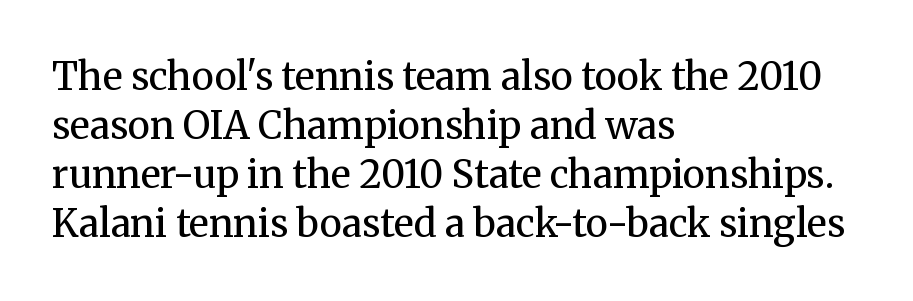
Q: Is the text bold? A: No.
Q: Is the text italic (slanted)? A: No, it is upright.
Q: Is the typeface a serif or a sans-serif typeface? A: Serif.
Q: Is the text underlined? A: No.
Q: How is the paragraph aligned? A: Left-aligned.
Q: Is the spacing between letters normal or unusually wide? A: Normal.
Q: Is the spacing between lines tight, normal or loose? A: Normal.
Q: Width (condensed, normal, or wide)? A: Normal.
Q: Stroke contrast? A: Medium.
Q: x-height? A: Medium.
Q: Monospaced? A: No.
